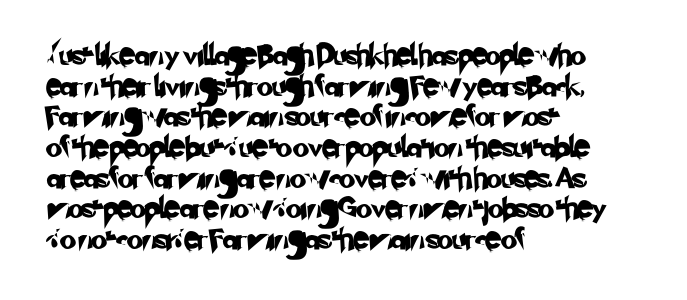
The image shows 21 px text type; set left-aligned, normal line spacing (1.46x), normal letter spacing, not underlined.
